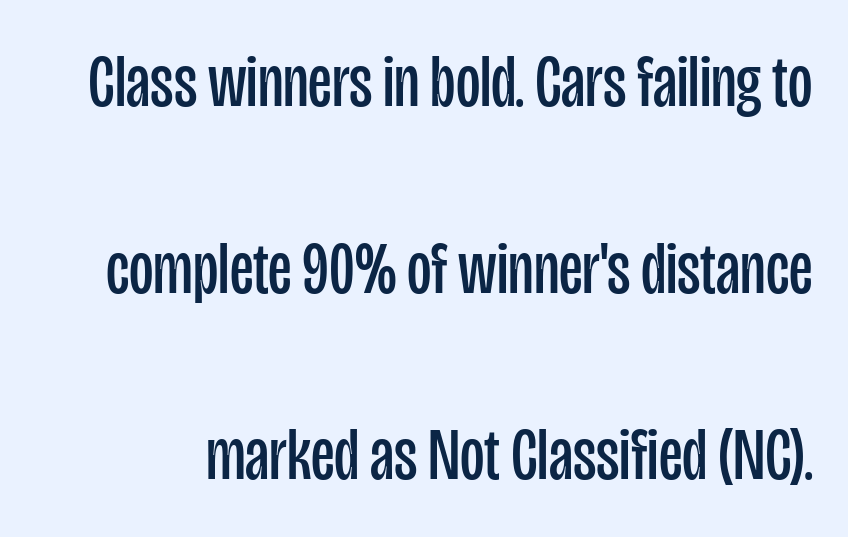
Ascenders rise straight up at ninety degrees. Decoration check: the copy has no underline. These lines are composed in type without serifs. Rows of type keep a wide berth in the vertical direction. The rendering keeps characters at their native spacing.
